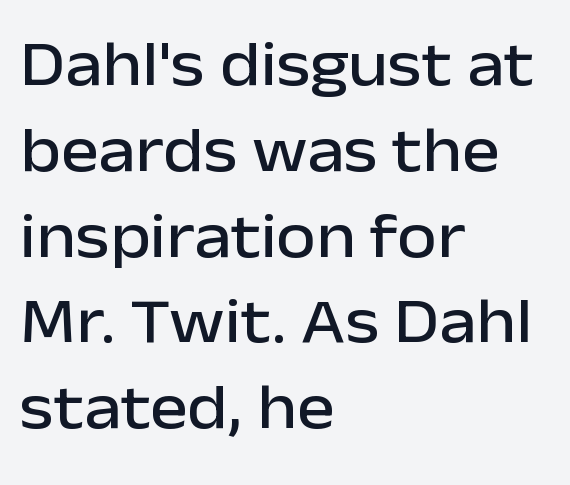
The image shows 64 px sans-serif type, upright; set left-aligned, normal line spacing (1.34x), normal letter spacing, not underlined; low stroke contrast and a medium x-height.
